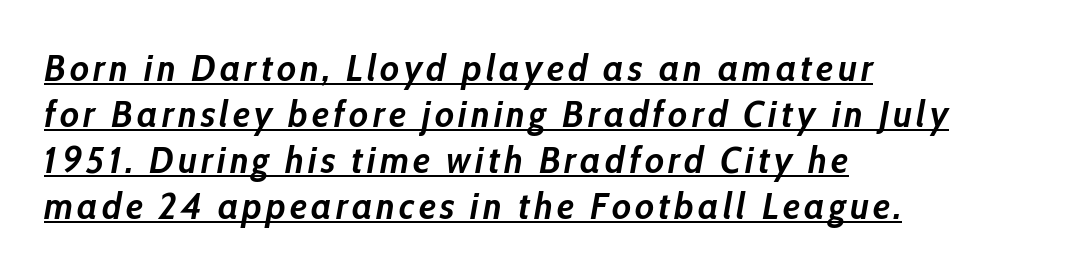
{"italic": "yes", "lean": "right", "slant_degrees": 10, "bold": "yes", "weight": "semibold", "width": "condensed", "stroke_contrast": "low", "x_height": "medium", "monospaced": "no", "underline": "yes", "align": "left", "line_spacing_ratio": 1.21, "glyph_px": 38}
